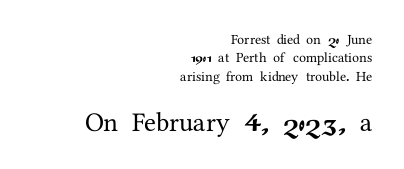
Words appear dense and cohesive because spacing is normal. The later block is typeset at a bigger size than the earlier block. This is the regular roman posture of the typeface. Short and long lines alike share a common ending point at right. Compared with typical paragraphs, the rows here are spaced about the same.
